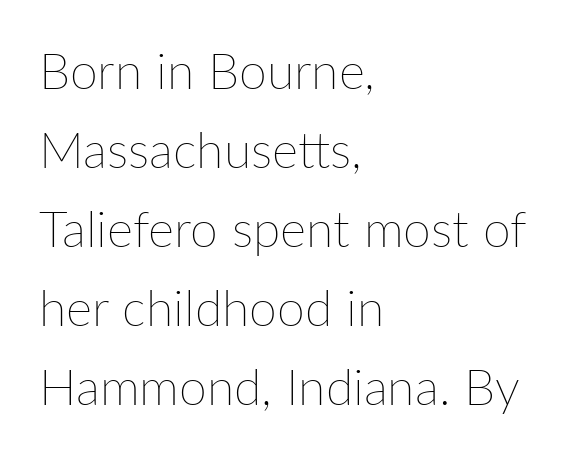
Q: Is the text bold? A: No.
Q: Is the text italic (slanted)? A: No, it is upright.
Q: Is the text underlined? A: No.
Q: How is the paragraph aligned? A: Left-aligned.
Q: Is the spacing between letters normal or unusually wide? A: Normal.
Q: Is the spacing between lines tight, normal or loose? A: Normal.
Q: Width (condensed, normal, or wide)? A: Normal.
Q: Stroke contrast? A: Low.
Q: x-height? A: Medium.
Q: Monospaced? A: No.
